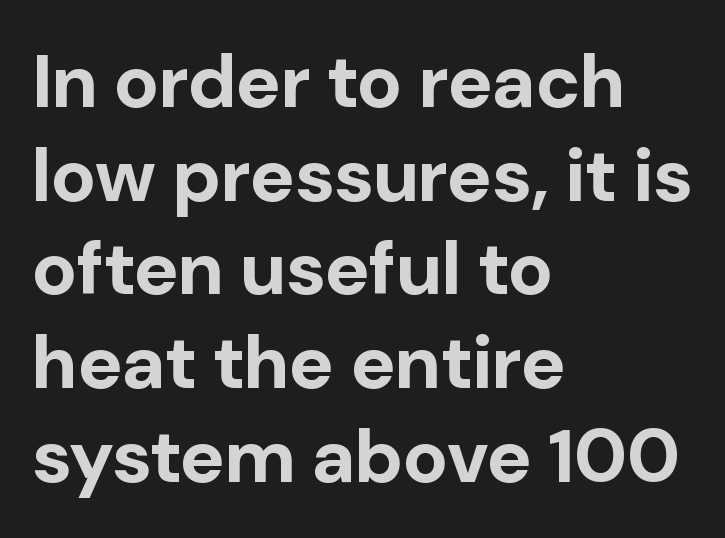
In terms of letterspacing, this is plain default setting. The space directly below the letters is spotless. Rows of type keep a routine distance in the vertical direction. The face used here is proportionally spaced, like ordinary book or web type. Serif or sans? Sans — the stroke terminals are bare.
